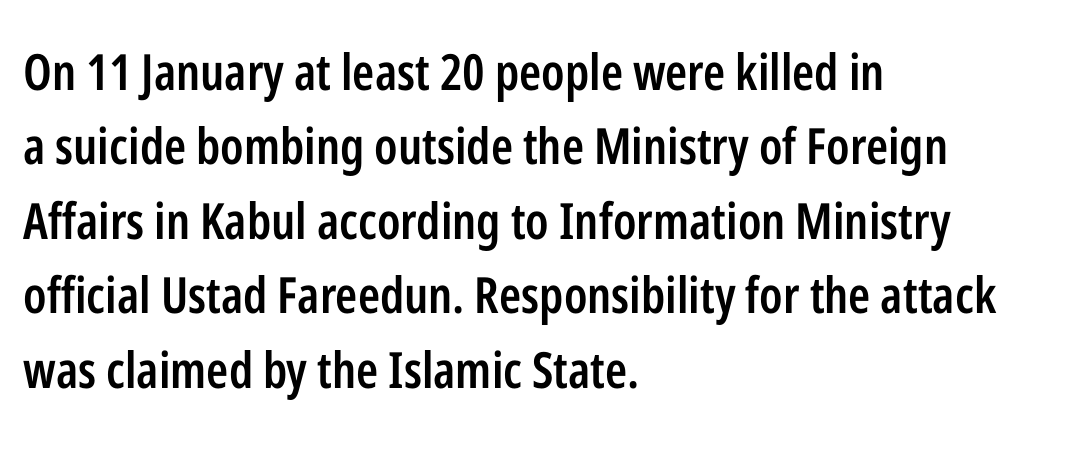
When letters stand straight like this, we call the style roman or upright. Words appear dense and cohesive because spacing is normal. Stems and bowls a touch heavier than normal — semibold. A sans-serif font was chosen for this passage. You could not count columns in this text — the font is proportionally spaced.
